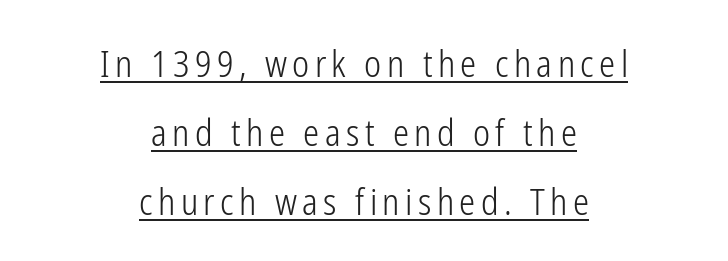
A student would call this center alignment; a typographer would say set centered. Students, observe the line beneath the letters — that is underlining. A typesetter would mark this as roman, not italic. The glyphs in this specimen are sans serif. The typesetting does not lean heavy: it is not bold.
